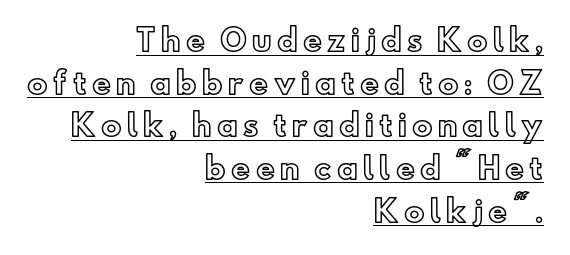
{"italic": "no", "width": "normal", "x_height": "small", "monospaced": "no", "underline": "yes", "align": "right", "line_spacing": "normal", "line_spacing_ratio": 1.47, "glyph_px": 29}
